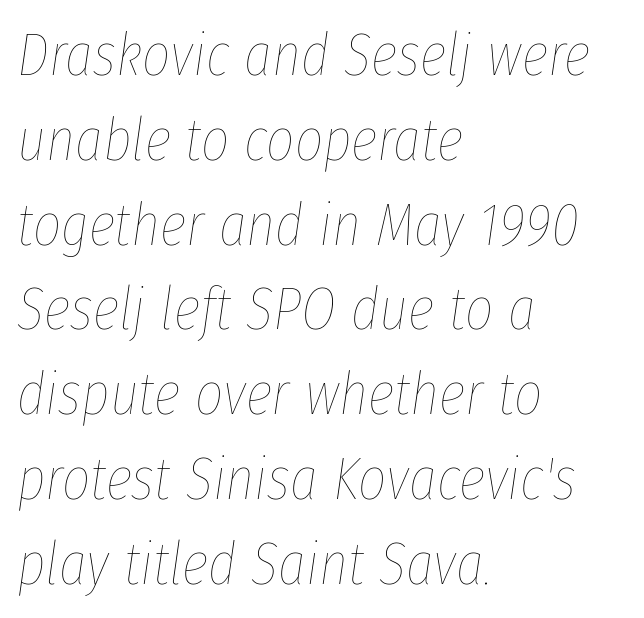
{"italic": "yes", "lean": "right", "slant_degrees": 8, "bold": "no", "weight": "thin", "width": "condensed", "stroke_contrast": "low", "x_height": "medium", "monospaced": "no", "underline": "no", "align": "left", "line_spacing": "normal", "line_spacing_ratio": 1.39, "letter_spacing": "normal", "letter_spacing_em": 0.0, "glyph_px": 61}
